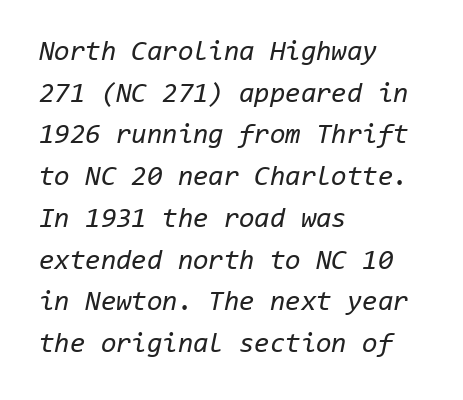
Q: Is the text bold? A: No.
Q: Is the text italic (slanted)? A: Yes, it leans right by about 11 degrees.
Q: Is the text underlined? A: No.
Q: How is the paragraph aligned? A: Left-aligned.
Q: Is the spacing between letters normal or unusually wide? A: Normal.
Q: Is the spacing between lines tight, normal or loose? A: Normal.
Q: Width (condensed, normal, or wide)? A: Normal.
Q: Stroke contrast? A: Low.
Q: x-height? A: Medium.
Q: Monospaced? A: Yes.
